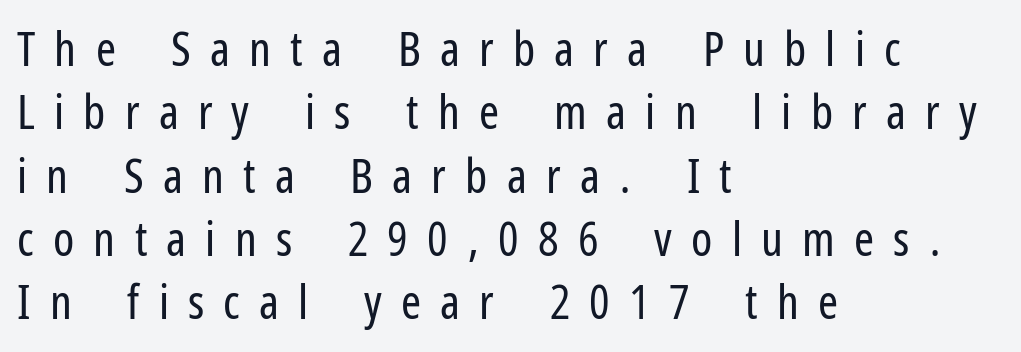
The image shows 48 px regular-weight, condensed sans-serif type, upright; set left-aligned, normal line spacing (1.32x), unusually wide letter spacing (+0.4 em), not underlined; low stroke contrast and a medium x-height.
